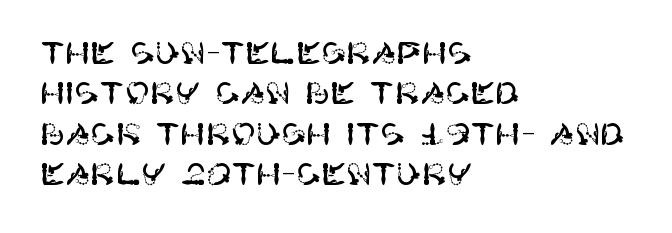
Q: Is the text italic (slanted)? A: No, it is upright.
Q: Is the typeface a serif or a sans-serif typeface? A: Sans-serif.
Q: Is the text underlined? A: No.
Q: How is the paragraph aligned? A: Left-aligned.
Q: Is the spacing between letters normal or unusually wide? A: Normal.
Q: Is the spacing between lines tight, normal or loose? A: Normal.
Q: Width (condensed, normal, or wide)? A: Normal.
Q: Stroke contrast? A: High.
Q: x-height? A: Large.
